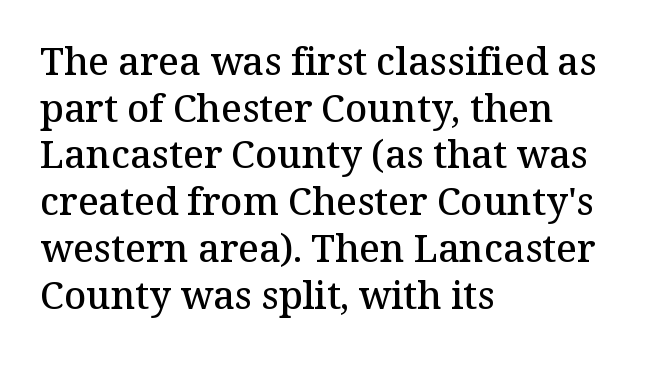
Q: Is the text bold? A: Semi-bold.
Q: Is the text italic (slanted)? A: No, it is upright.
Q: Is the typeface a serif or a sans-serif typeface? A: Serif.
Q: Is the text underlined? A: No.
Q: How is the paragraph aligned? A: Left-aligned.
Q: Is the spacing between letters normal or unusually wide? A: Normal.
Q: Width (condensed, normal, or wide)? A: Normal.
Q: Stroke contrast? A: Medium.
Q: x-height? A: Medium.
Q: Monospaced? A: No.
